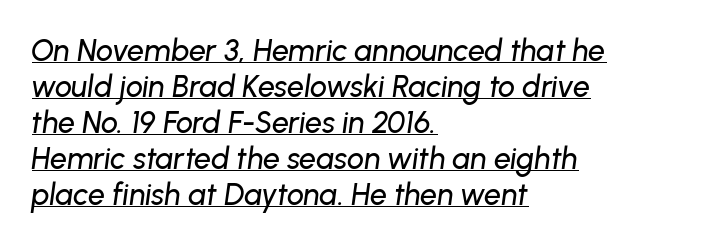
{"italic": "yes", "lean": "right", "slant_degrees": 8, "width": "normal", "stroke_contrast": "low", "x_height": "medium", "monospaced": "no", "underline": "yes", "align": "left", "line_spacing_ratio": 1.2, "letter_spacing": "normal", "letter_spacing_em": 0.0, "glyph_px": 30}
